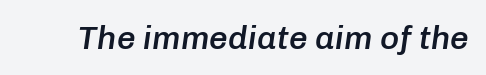
Q: Is the text bold? A: Semi-bold.
Q: Is the text italic (slanted)? A: Yes, it leans right by about 8 degrees.
Q: Is the text underlined? A: No.
Q: Is the spacing between letters normal or unusually wide? A: Normal.
Q: Width (condensed, normal, or wide)? A: Normal.
Q: Stroke contrast? A: Low.
Q: x-height? A: Medium.
Q: Monospaced? A: No.
